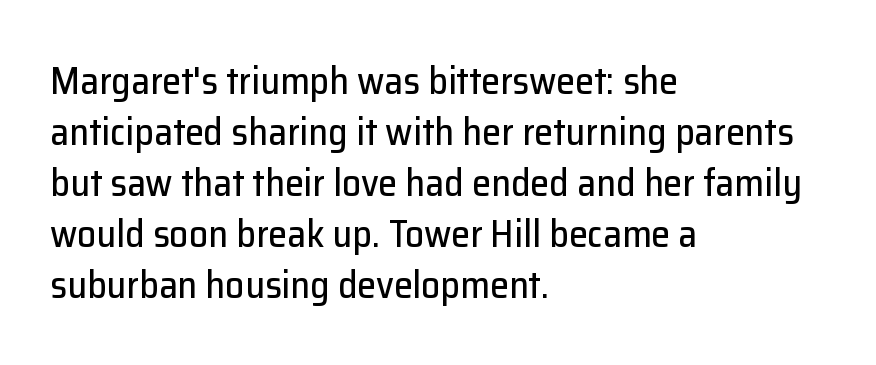
The image shows 38 px sans-serif type, upright; set left-aligned, normal line spacing (1.34x), normal letter spacing, not underlined; low stroke contrast and a medium x-height.
